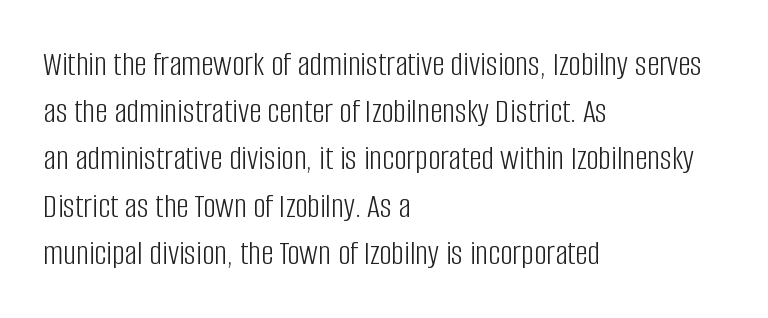
Q: Is the text bold? A: No.
Q: Is the text italic (slanted)? A: No, it is upright.
Q: Is the typeface a serif or a sans-serif typeface? A: Sans-serif.
Q: Is the text underlined? A: No.
Q: How is the paragraph aligned? A: Left-aligned.
Q: Is the spacing between letters normal or unusually wide? A: Normal.
Q: Is the spacing between lines tight, normal or loose? A: Normal.
Q: Width (condensed, normal, or wide)? A: Condensed.
Q: Stroke contrast? A: Low.
Q: x-height? A: Large.
Q: Monospaced? A: No.
